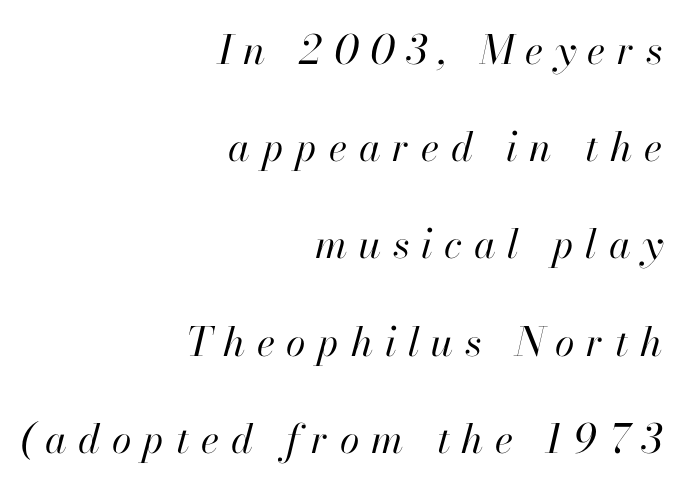
Q: Is the text bold? A: No.
Q: Is the text italic (slanted)? A: Yes, it leans right by about 13 degrees.
Q: Is the text underlined? A: No.
Q: How is the paragraph aligned? A: Right-aligned.
Q: Is the spacing between letters normal or unusually wide? A: Unusually wide.
Q: Is the spacing between lines tight, normal or loose? A: Loose.
Q: Width (condensed, normal, or wide)? A: Normal.
Q: Stroke contrast? A: High.
Q: x-height? A: Small.
Q: Monospaced? A: No.
